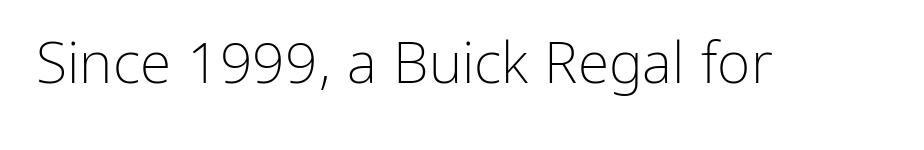
Q: Is the text bold? A: No.
Q: Is the text italic (slanted)? A: No, it is upright.
Q: Is the typeface a serif or a sans-serif typeface? A: Sans-serif.
Q: Is the text underlined? A: No.
Q: Is the spacing between letters normal or unusually wide? A: Normal.
Q: Width (condensed, normal, or wide)? A: Normal.
Q: Stroke contrast? A: Low.
Q: x-height? A: Medium.
Q: Monospaced? A: No.
